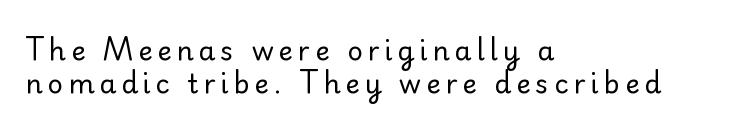
{"italic": "no", "bold": "no", "underline": "no", "align": "left", "line_spacing_ratio": 1.24, "glyph_px": 27}
